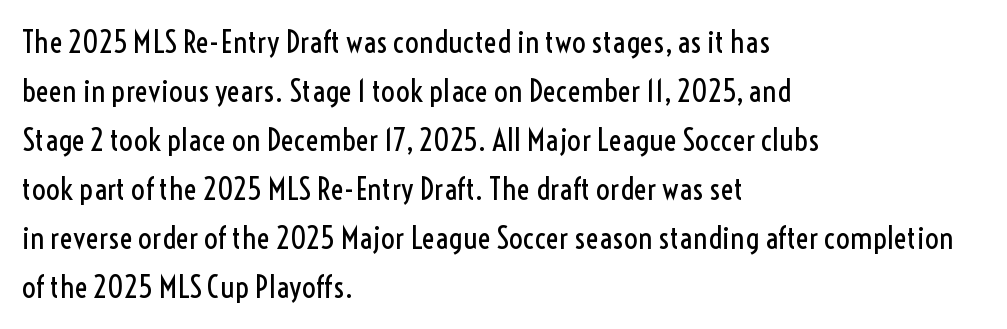
The image shows 31 px regular-weight, condensed sans-serif type, upright; set left-aligned, normal line spacing (1.58x), normal letter spacing, not underlined; a medium x-height.
